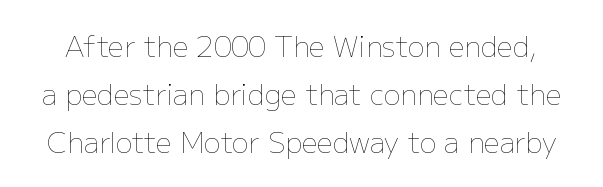
{"italic": "no", "bold": "no", "weight": "thin", "width": "normal", "stroke_contrast": "low", "x_height": "medium", "monospaced": "no", "underline": "no", "line_spacing_ratio": 1.72, "letter_spacing": "normal", "letter_spacing_em": 0.0, "glyph_px": 28}
